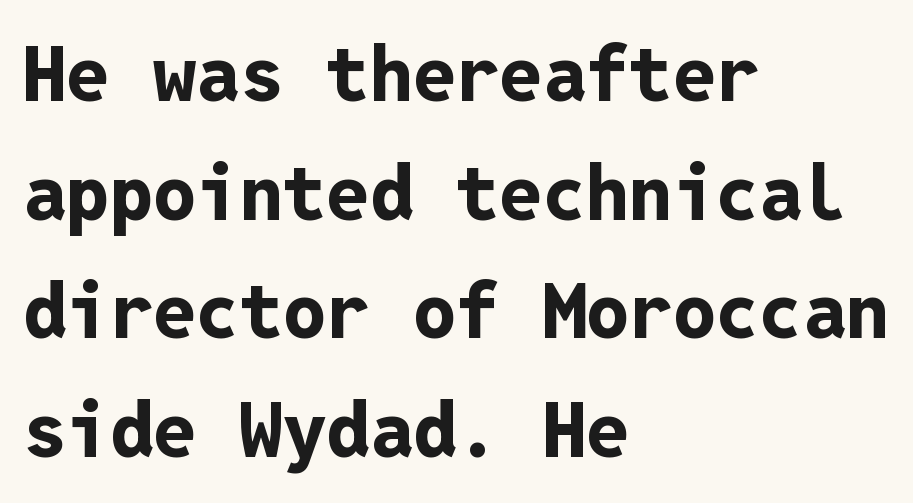
{"serif": "no", "italic": "no", "bold": "yes", "weight": "bold", "width": "normal", "stroke_contrast": "low", "x_height": "medium", "monospaced": "yes", "underline": "no", "align": "left", "line_spacing": "normal", "line_spacing_ratio": 1.54, "letter_spacing": "normal", "letter_spacing_em": 0.0, "glyph_px": 77}
